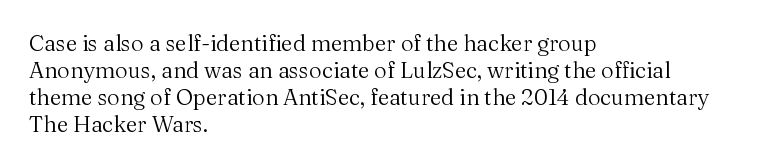
Beneath every word, the page is bare. The lettering holds an erect, upright posture throughout. Caption: face not bold, strokes unweighted. The gaps between neighbouring characters are ordinary and unremarkable.
